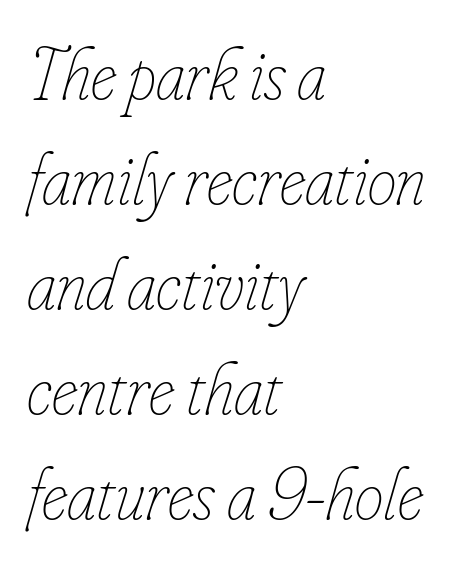
{"italic": "yes", "lean": "right", "slant_degrees": 16, "bold": "no", "weight": "thin", "width": "condensed", "stroke_contrast": "low", "x_height": "small", "monospaced": "no", "underline": "no", "align": "left", "line_spacing": "normal", "line_spacing_ratio": 1.44, "letter_spacing": "normal", "letter_spacing_em": 0.0, "glyph_px": 73}
